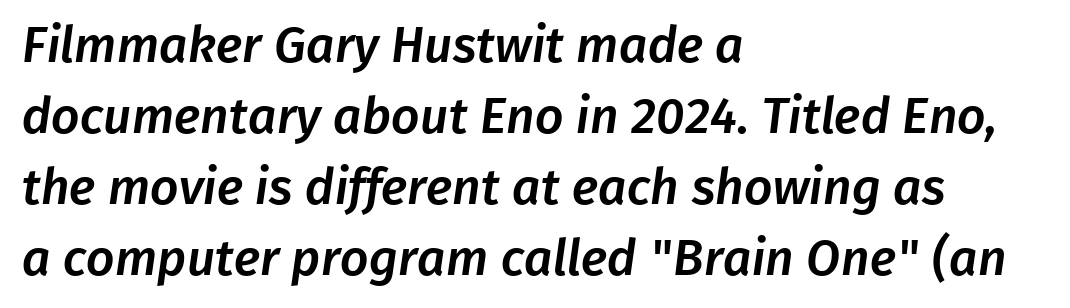
{"serif": "no", "width": "normal", "stroke_contrast": "low", "x_height": "medium", "monospaced": "no", "underline": "no", "align": "left", "line_spacing": "normal", "line_spacing_ratio": 1.42, "letter_spacing": "normal", "letter_spacing_em": 0.0, "glyph_px": 50}
